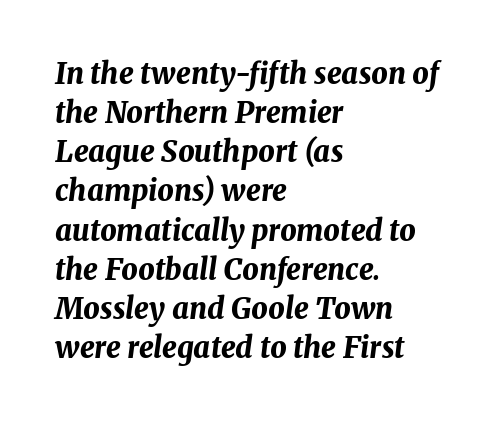
The image shows 29 px bold type, italic (leaning right); set left-aligned, normal line spacing (1.35x), normal letter spacing, not underlined; medium stroke contrast and a medium x-height.
